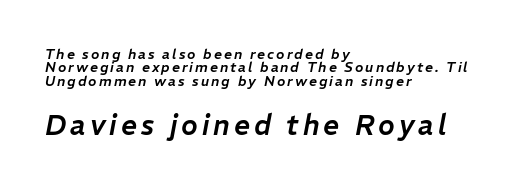
{"italic": "yes", "lean": "right", "slant_degrees": 11, "width": "normal", "stroke_contrast": "low", "x_height": "medium", "monospaced": "no", "underline": "no", "align": "left", "line_spacing": "tight", "line_spacing_ratio": 0.95, "larger_block": "second", "size_ratio": 2.0, "glyph_px": 28}
